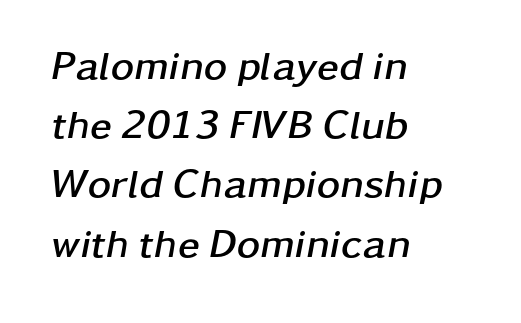
The image shows 40 px semibold, wide type, italic (leaning right); set left-aligned, normal line spacing (1.48x), normal letter spacing, not underlined; low stroke contrast and a medium x-height.
